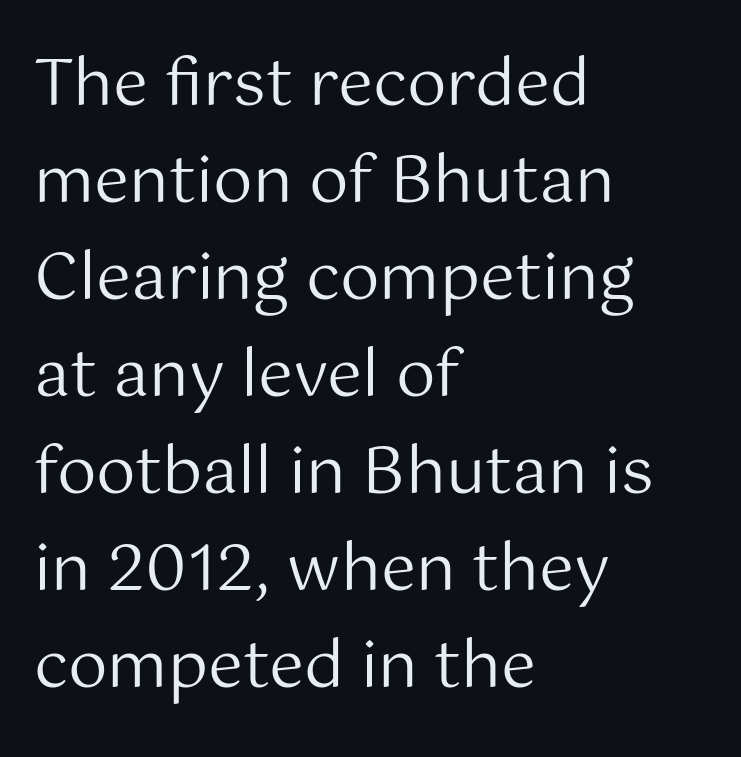
The tracking reads as untouched default to a designer's eye. Descender tails drop into unmarked territory. Is this a sans? Yes — the strokes have no serifs. Stroke mass is kept to a normal reading level or below. Summary of vertical rhythm: regular, with standard interline spacing.
